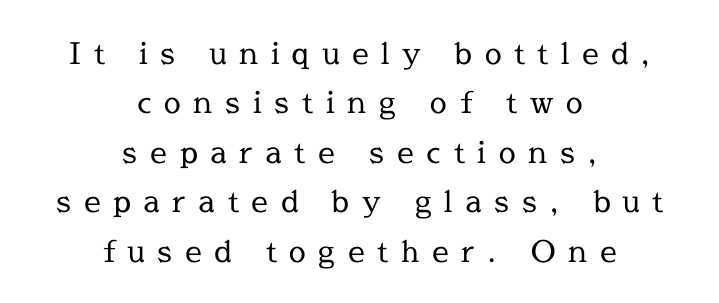
Q: Is the text bold? A: No.
Q: Is the text italic (slanted)? A: No, it is upright.
Q: Is the typeface a serif or a sans-serif typeface? A: Serif.
Q: Is the text underlined? A: No.
Q: How is the paragraph aligned? A: Centered.
Q: Is the spacing between letters normal or unusually wide? A: Unusually wide.
Q: Is the spacing between lines tight, normal or loose? A: Normal.
Q: Width (condensed, normal, or wide)? A: Normal.
Q: x-height? A: Medium.
Q: Monospaced? A: No.
